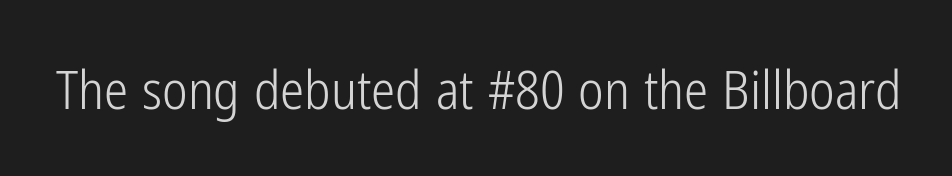
Q: Is the text bold? A: No.
Q: Is the text italic (slanted)? A: No, it is upright.
Q: Is the typeface a serif or a sans-serif typeface? A: Sans-serif.
Q: Is the text underlined? A: No.
Q: Is the spacing between letters normal or unusually wide? A: Normal.
Q: Width (condensed, normal, or wide)? A: Condensed.
Q: Stroke contrast? A: Low.
Q: x-height? A: Medium.
Q: Monospaced? A: No.
